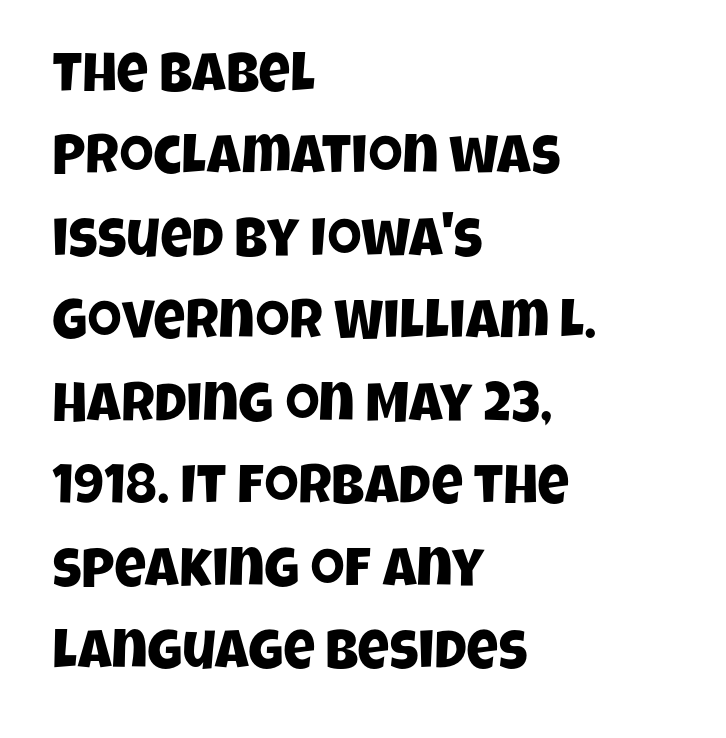
Between one letter and the next there's only the usual sliver of space. Stroke terminals: plain, sans-serif. Every row of glyphs begins at an identical x-position on the left. Whoever set this chose a conventional vertical rhythm. The rendering uses natural spacing where letterforms have individual widths.
